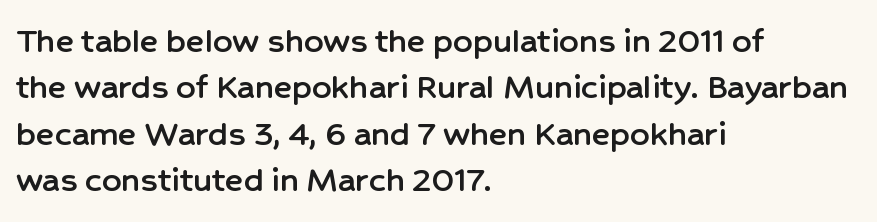
{"serif": "no", "italic": "no", "width": "normal", "stroke_contrast": "low", "x_height": "medium", "monospaced": "no", "underline": "no", "align": "left", "line_spacing_ratio": 1.22, "letter_spacing": "normal", "letter_spacing_em": 0.0, "glyph_px": 38}
